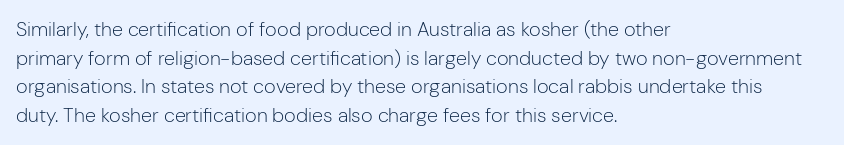
Q: Is the text bold? A: No.
Q: Is the text italic (slanted)? A: No, it is upright.
Q: Is the text underlined? A: No.
Q: How is the paragraph aligned? A: Left-aligned.
Q: Is the spacing between letters normal or unusually wide? A: Normal.
Q: Is the spacing between lines tight, normal or loose? A: Normal.
